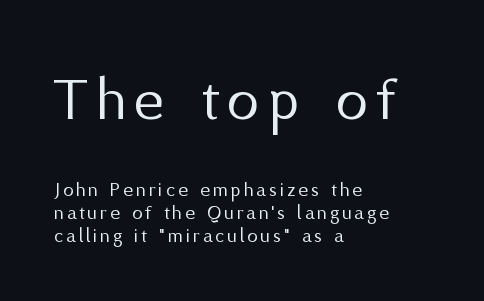
The image shows 64 px regular-weight sans-serif type, upright; set left-aligned, tight line spacing (1.08x), not underlined; the first (top) block is 3.05x larger; medium stroke contrast and a medium x-height.
